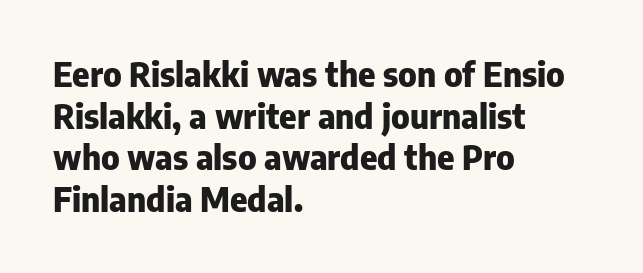
Q: Is the text bold? A: Yes.
Q: Is the text italic (slanted)? A: No, it is upright.
Q: Is the typeface a serif or a sans-serif typeface? A: Sans-serif.
Q: Is the text underlined? A: No.
Q: How is the paragraph aligned? A: Left-aligned.
Q: Is the spacing between letters normal or unusually wide? A: Normal.
Q: Is the spacing between lines tight, normal or loose? A: Normal.
Q: Width (condensed, normal, or wide)? A: Normal.
Q: Stroke contrast? A: Low.
Q: x-height? A: Medium.
Q: Monospaced? A: No.
